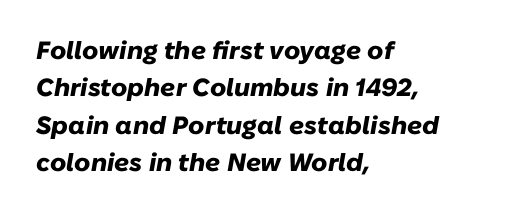
The image shows 25 px bold type, italic (leaning right); set left-aligned, normal line spacing (1.5x), normal letter spacing, not underlined.
